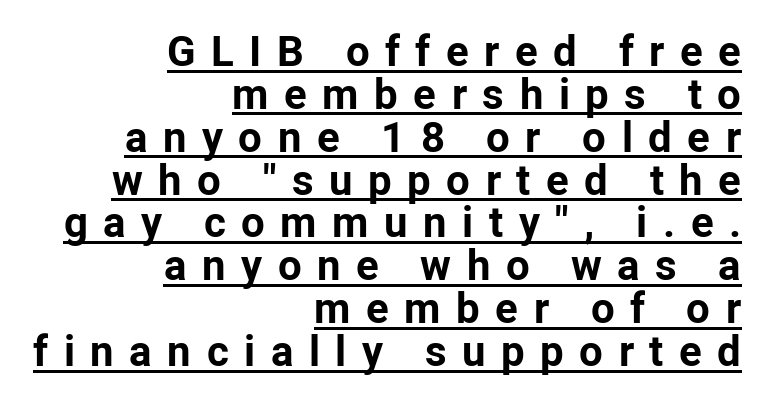
{"serif": "no", "italic": "no", "bold": "yes", "weight": "bold", "width": "normal", "stroke_contrast": "low", "x_height": "medium", "monospaced": "no", "underline": "yes", "align": "right", "line_spacing": "tight", "line_spacing_ratio": 1.02, "letter_spacing": "wide", "letter_spacing_em": 0.37, "glyph_px": 42}
